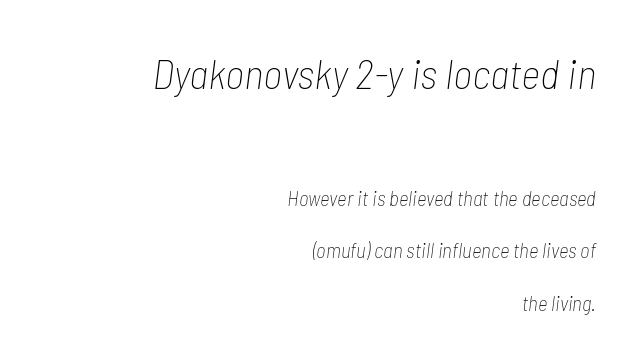
Glance below the letters and you will spot only blank space. Nothing unusual about the tracking: characters are spaced as the font intends. These glyphs show unthickened strokes, regular width or finer. If you drew a ruler down the right edge, every line would touch it. Proportional: the letters do not fall into vertical columns.
